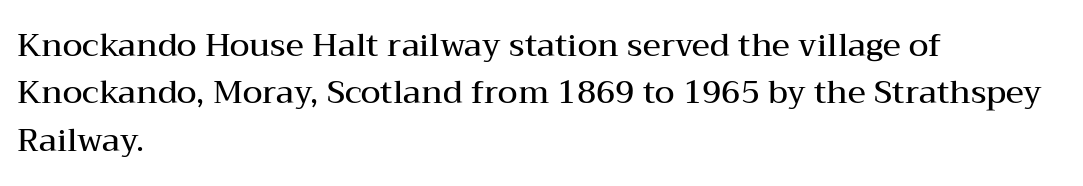
{"serif": "yes", "italic": "no", "bold": "semi", "weight": "semibold", "width": "wide", "stroke_contrast": "medium", "x_height": "medium", "monospaced": "no", "underline": "no", "align": "left", "line_spacing": "normal", "line_spacing_ratio": 1.48, "letter_spacing": "normal", "letter_spacing_em": 0.0, "glyph_px": 32}
